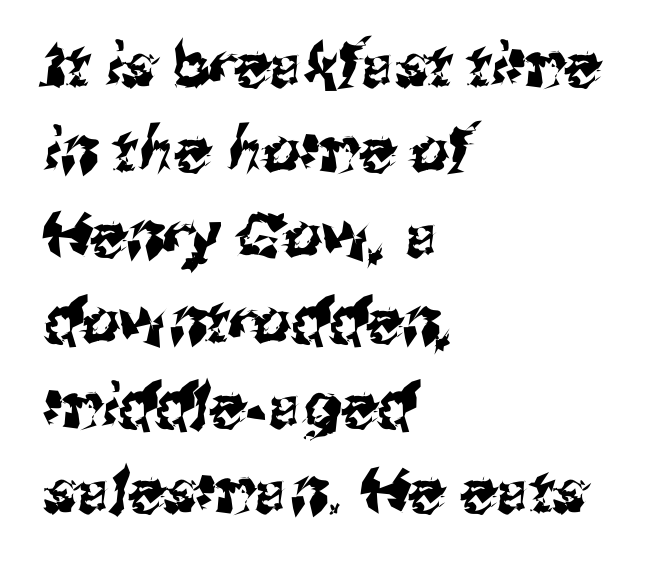
The leading is moderate, giving the passage an even texture. A student would call this left alignment; a typographer would say flush left, rag right. The passage shown is typed in a proportional face where columns would drift. Quick note: underline off.
